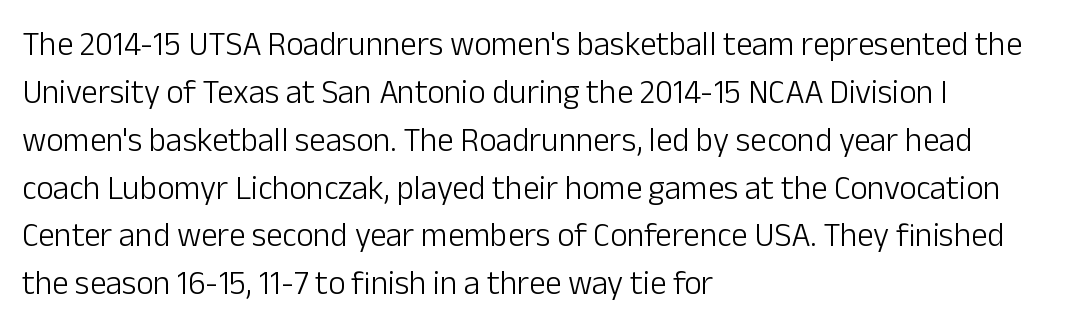
The image shows 33 px light sans-serif type, upright; set left-aligned, normal line spacing (1.45x), normal letter spacing, not underlined; low stroke contrast and a medium x-height.
